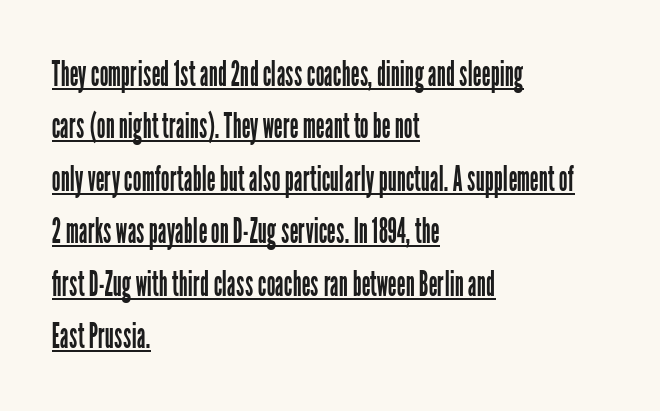
{"serif": "no", "italic": "no", "bold": "no", "weight": "regular", "width": "condensed", "stroke_contrast": "low", "x_height": "medium", "monospaced": "no", "underline": "yes", "align": "left", "line_spacing": "normal", "line_spacing_ratio": 1.5, "letter_spacing": "normal", "letter_spacing_em": 0.0, "glyph_px": 35}
